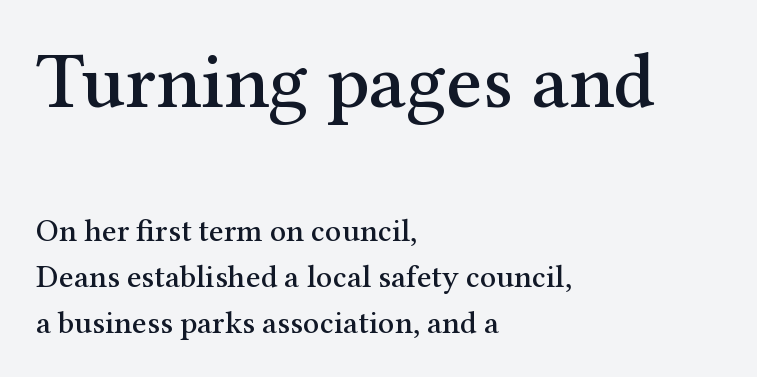
Q: Is the text italic (slanted)? A: No, it is upright.
Q: Is the typeface a serif or a sans-serif typeface? A: Serif.
Q: Is the text underlined? A: No.
Q: How is the paragraph aligned? A: Left-aligned.
Q: Is the spacing between letters normal or unusually wide? A: Normal.
Q: Is the spacing between lines tight, normal or loose? A: Normal.
Q: Which block of text is set in a larger size, the first (top) or the second (bottom)? A: The first (top) one.
Q: Width (condensed, normal, or wide)? A: Normal.
Q: Stroke contrast? A: Medium.
Q: x-height? A: Medium.
Q: Monospaced? A: No.
